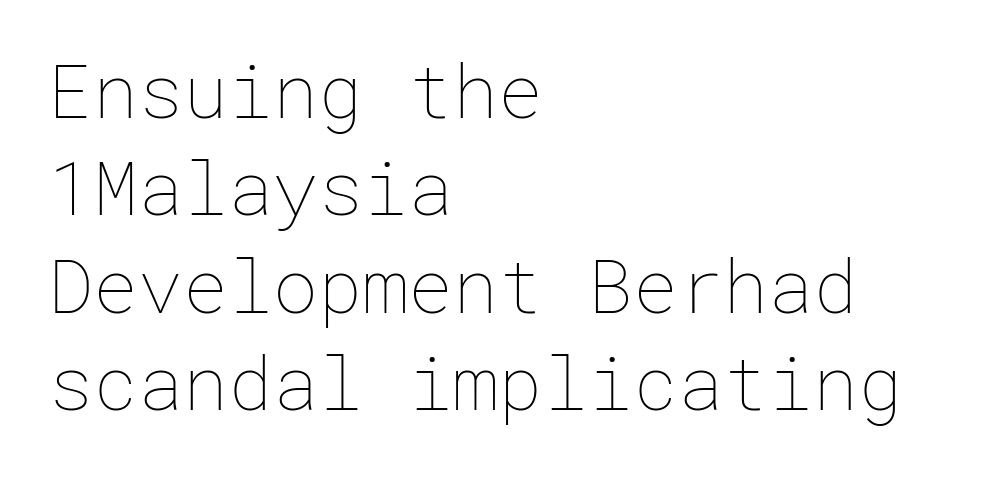
Nobody drew a line under any word here. Does the copy run flush right? No — it runs flush left. The cut favours lightness, reaching ordinary text weight at its darkest. Words appear dense and cohesive because spacing is normal.
